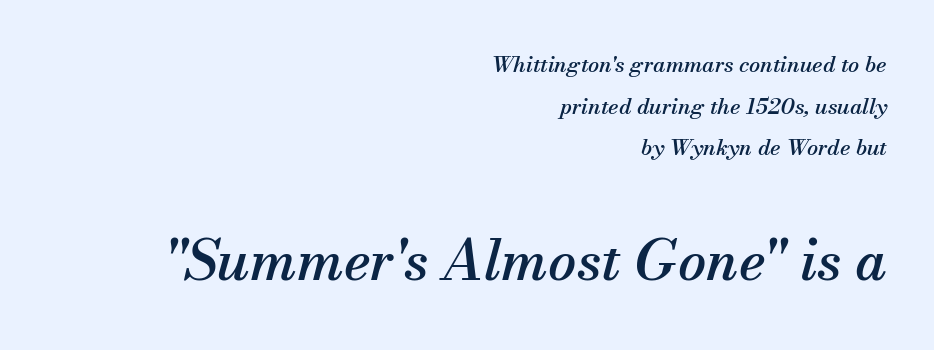
The paragraph shown leans on its right margin. Small tapered or slab feet sit at the stroke ends, so this counts as serif. Each letter keeps its own natural width here, so spacing adapts to shape. Any mark beneath the type? The region is blank. This sample uses plain, unmodified letter spacing. The text carries the slant typical of an italic or oblique font.
